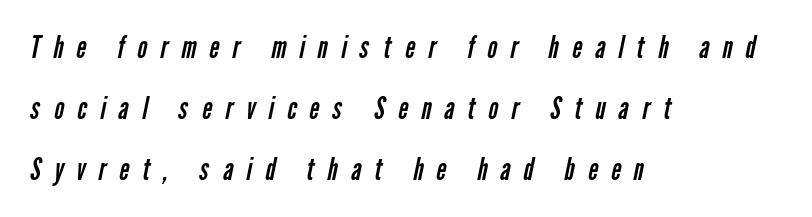
Q: Is the text bold? A: No.
Q: Is the typeface a serif or a sans-serif typeface? A: Sans-serif.
Q: Is the text underlined? A: No.
Q: How is the paragraph aligned? A: Left-aligned.
Q: Is the spacing between letters normal or unusually wide? A: Unusually wide.
Q: Is the spacing between lines tight, normal or loose? A: Loose.
Q: Width (condensed, normal, or wide)? A: Condensed.
Q: Stroke contrast? A: Low.
Q: x-height? A: Medium.
Q: Monospaced? A: No.
